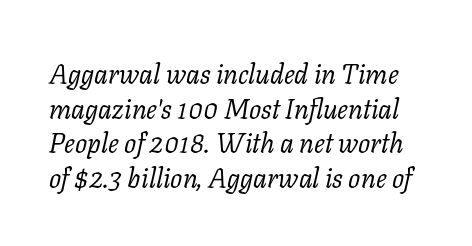
{"italic": "yes", "lean": "right", "slant_degrees": 11, "bold": "no", "underline": "no", "line_spacing": "normal", "line_spacing_ratio": 1.28, "letter_spacing": "normal", "letter_spacing_em": 0.0, "glyph_px": 27}
